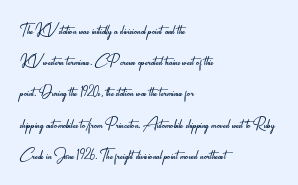
Between one letter and the next there's only the usual sliver of space. Letters rest on an invisible, unmarked baseline. Does the copy run flush right? No — it runs flush left. Nothing heavy about these letters — not bold at all.
